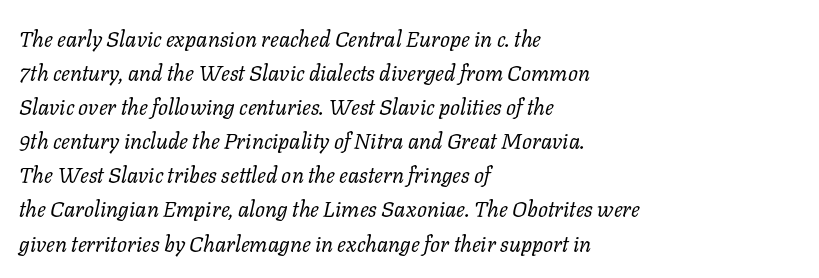
{"italic": "yes", "lean": "right", "slant_degrees": 11, "bold": "no", "underline": "no", "align": "left", "line_spacing": "normal", "line_spacing_ratio": 1.55, "letter_spacing": "normal", "letter_spacing_em": 0.0, "glyph_px": 22}
